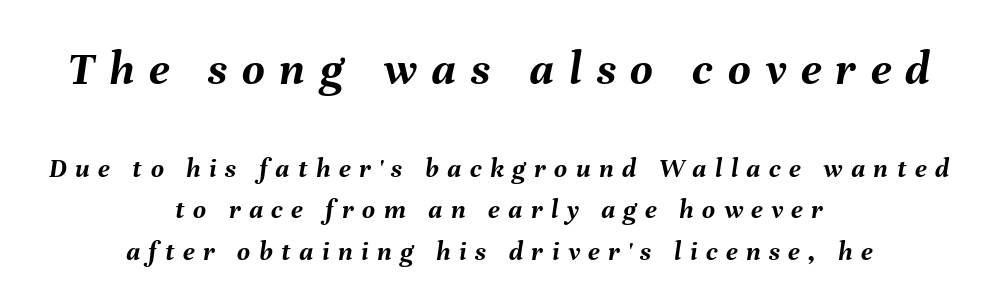
Vertical spacing — default. The face used here is proportionally spaced, like ordinary book or web type. Size hierarchy here favors the leading block over the trailing one. Look at the tracking — it's clearly loosened, letters drifting apart.
